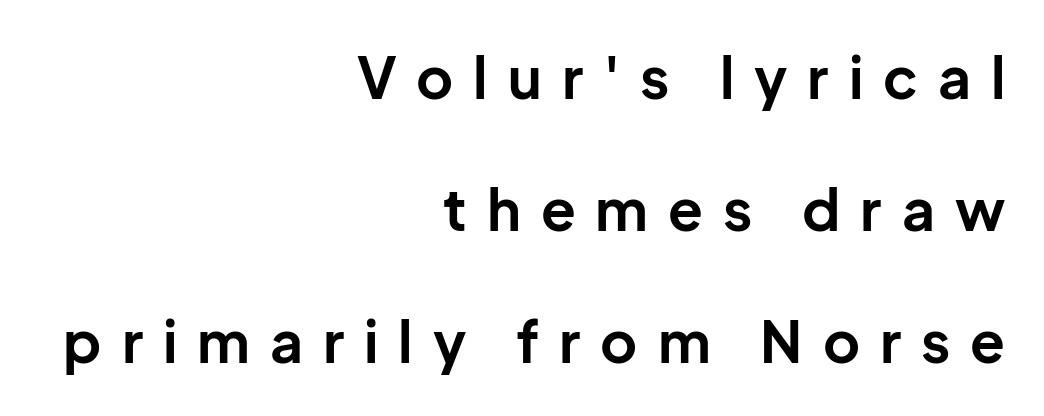
Q: Is the text bold? A: Yes.
Q: Is the text italic (slanted)? A: No, it is upright.
Q: Is the typeface a serif or a sans-serif typeface? A: Sans-serif.
Q: Is the text underlined? A: No.
Q: How is the paragraph aligned? A: Right-aligned.
Q: Is the spacing between letters normal or unusually wide? A: Unusually wide.
Q: Is the spacing between lines tight, normal or loose? A: Loose.
Q: Width (condensed, normal, or wide)? A: Normal.
Q: Stroke contrast? A: Low.
Q: x-height? A: Medium.
Q: Monospaced? A: No.
